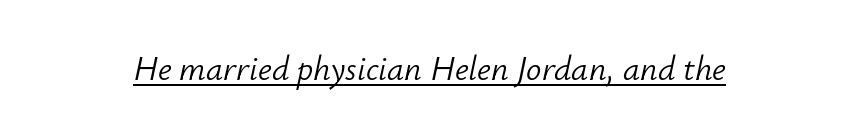
{"italic": "yes", "lean": "right", "slant_degrees": 12, "bold": "no", "weight": "light", "width": "normal", "stroke_contrast": "low", "x_height": "small", "monospaced": "no", "underline": "yes", "letter_spacing": "normal", "letter_spacing_em": 0.0, "glyph_px": 34}
